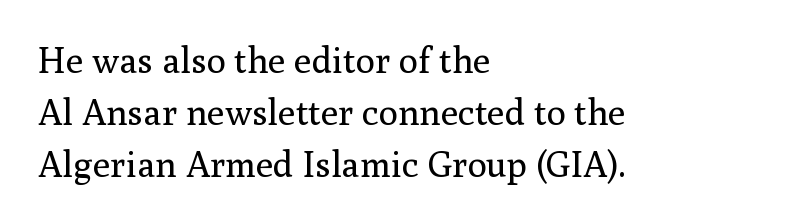
{"serif": "yes", "italic": "no", "bold": "no", "weight": "regular", "width": "normal", "stroke_contrast": "medium", "x_height": "medium", "monospaced": "no", "underline": "no", "align": "left", "line_spacing": "normal", "line_spacing_ratio": 1.44, "letter_spacing": "normal", "letter_spacing_em": 0.0, "glyph_px": 36}
